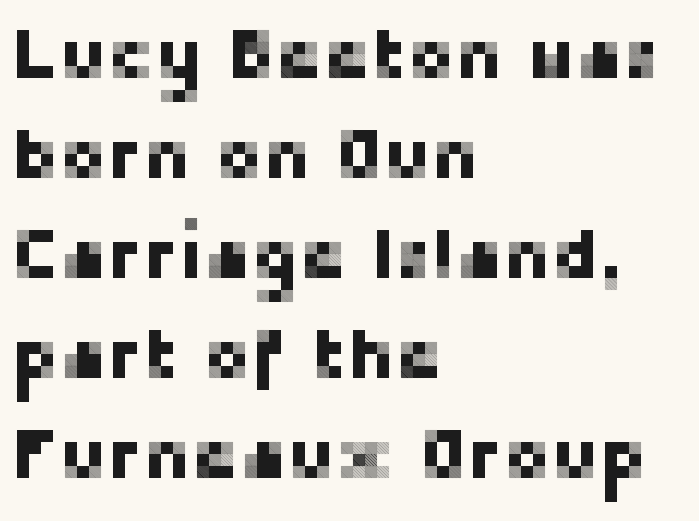
Q: Is the text italic (slanted)? A: No, it is upright.
Q: Is the typeface a serif or a sans-serif typeface? A: Sans-serif.
Q: Is the text underlined? A: No.
Q: How is the paragraph aligned? A: Left-aligned.
Q: Is the spacing between letters normal or unusually wide? A: Normal.
Q: Is the spacing between lines tight, normal or loose? A: Normal.
Q: Width (condensed, normal, or wide)? A: Normal.
Q: Stroke contrast? A: Low.
Q: x-height? A: Medium.
Q: Monospaced? A: No.
